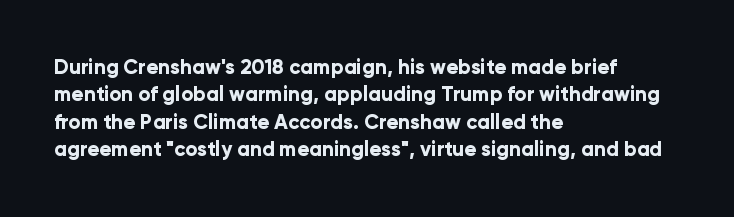
Here the glyphs are tracked normally, forming tight word shapes. The lettering stays uniformly vertical, giving the passage a roman look. The strokes are fattened all the way to bold. This sample keeps an unexceptional amount of space between lines. Underline: absent.
